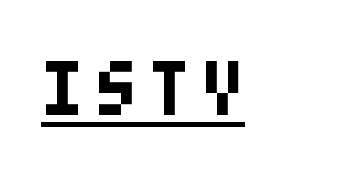
Q: Is the text bold? A: Yes.
Q: Is the text italic (slanted)? A: No, it is upright.
Q: Is the typeface a serif or a sans-serif typeface? A: Sans-serif.
Q: Is the text underlined? A: Yes.
Q: Width (condensed, normal, or wide)? A: Condensed.
Q: Stroke contrast? A: Low.
Q: x-height? A: Large.
